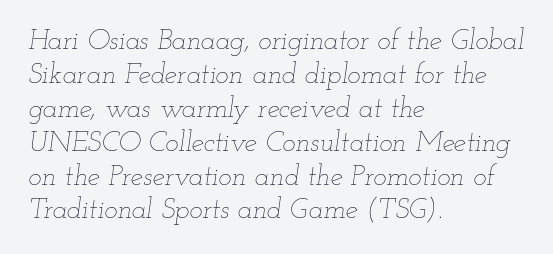
Q: Is the text bold? A: No.
Q: Is the text italic (slanted)? A: Yes, it leans right by about 12 degrees.
Q: Is the text underlined? A: No.
Q: How is the paragraph aligned? A: Left-aligned.
Q: Is the spacing between letters normal or unusually wide? A: Normal.
Q: Width (condensed, normal, or wide)? A: Wide.
Q: Stroke contrast? A: Low.
Q: x-height? A: Small.
Q: Monospaced? A: No.
